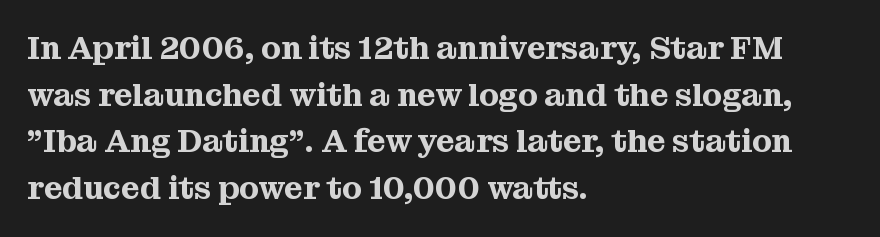
{"serif": "yes", "italic": "no", "width": "normal", "stroke_contrast": "medium", "x_height": "medium", "monospaced": "no", "underline": "no", "align": "left", "line_spacing": "normal", "line_spacing_ratio": 1.46, "letter_spacing": "normal", "letter_spacing_em": 0.0, "glyph_px": 32}
